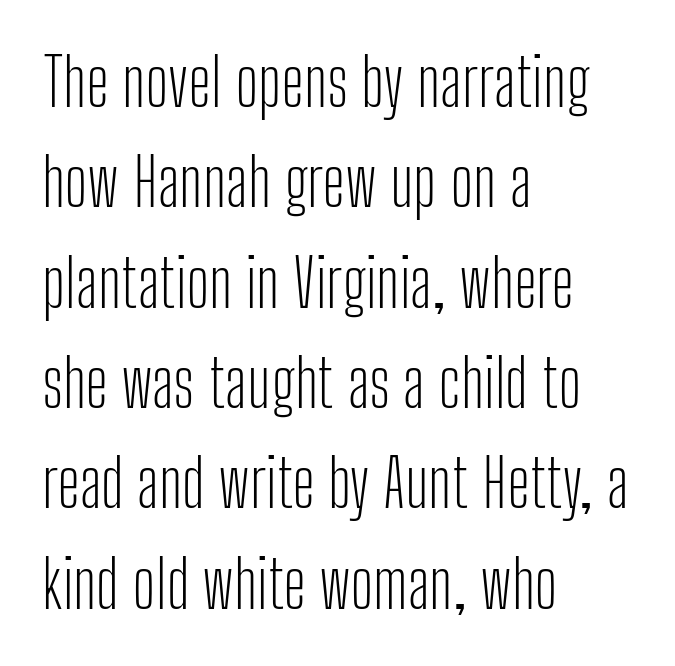
The letters sit at their default tracking, neither squeezed nor spread. This is roman type, the default non-slanted kind. Is this a fixed-width face? No — the glyphs have proportional, varying widths. Stem width sits at or under what a default text font uses. The baseline area is clear.
